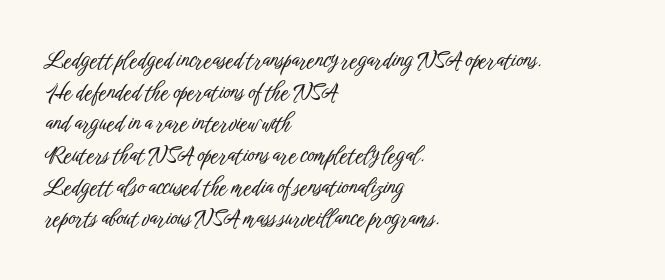
Q: Is the text italic (slanted)? A: Yes.
Q: Is the text underlined? A: No.
Q: How is the paragraph aligned? A: Left-aligned.
Q: Is the spacing between letters normal or unusually wide? A: Normal.
Q: Is the spacing between lines tight, normal or loose? A: Normal.
